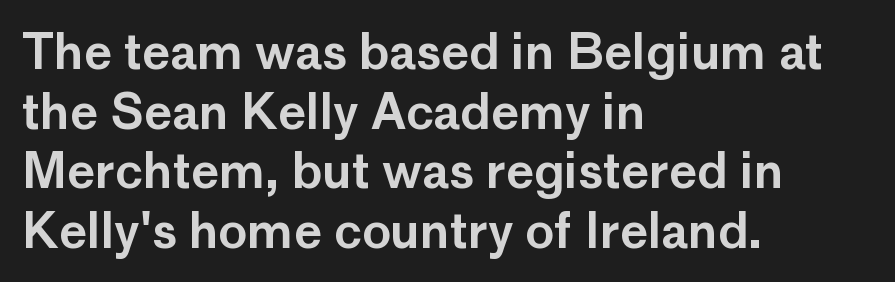
The image shows 48 px sans-serif type, upright; set left-aligned, line spacing 1.24x, normal letter spacing, not underlined; low stroke contrast and a medium x-height.
